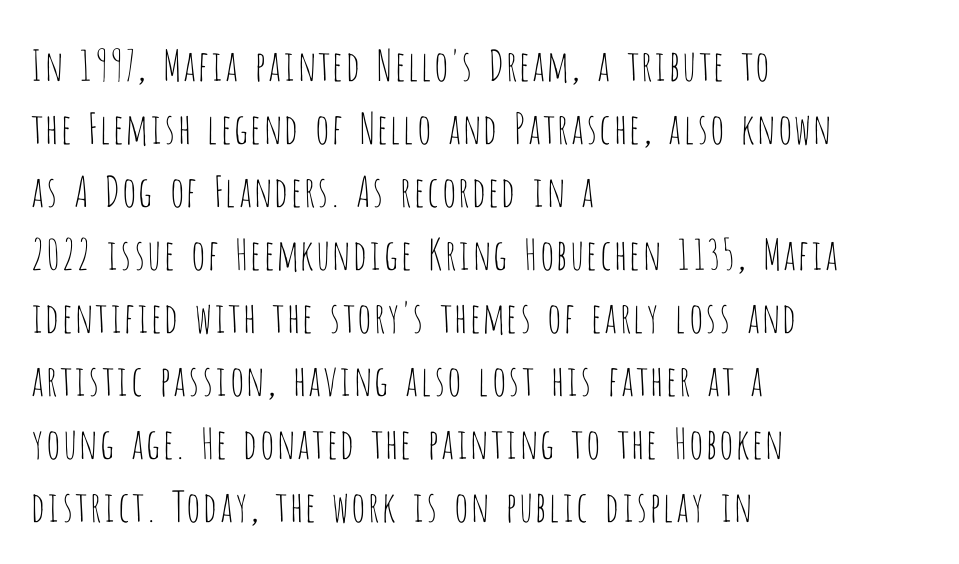
The image shows 42 px thin, condensed sans-serif type, upright; set left-aligned, normal line spacing (1.5x), normal letter spacing, not underlined; low stroke contrast and a large x-height.
